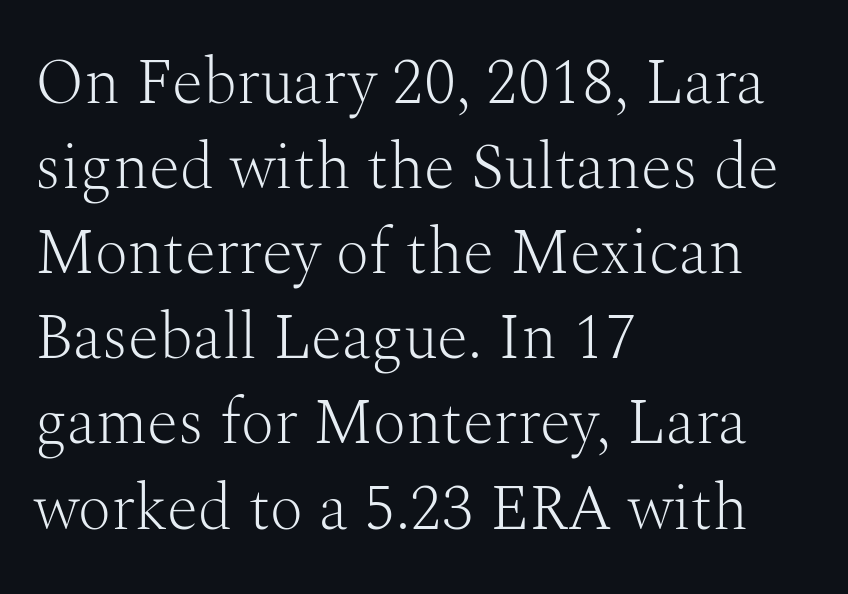
Q: Is the text bold? A: No.
Q: Is the text italic (slanted)? A: No, it is upright.
Q: Is the typeface a serif or a sans-serif typeface? A: Serif.
Q: Is the text underlined? A: No.
Q: How is the paragraph aligned? A: Left-aligned.
Q: Is the spacing between letters normal or unusually wide? A: Normal.
Q: Is the spacing between lines tight, normal or loose? A: Normal.
Q: Width (condensed, normal, or wide)? A: Normal.
Q: Stroke contrast? A: Medium.
Q: x-height? A: Medium.
Q: Monospaced? A: No.
